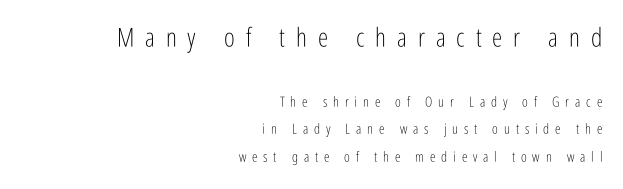
The image shows 26 px text type, upright; set right-aligned, loose line spacing (1.96x), unusually wide letter spacing (+0.42 em), not underlined; the first (top) block is 1.86x larger.
